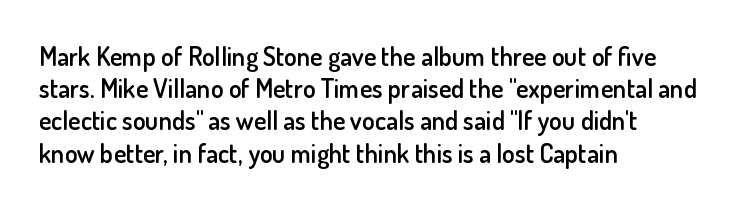
Q: Is the text bold? A: Semi-bold.
Q: Is the text italic (slanted)? A: No, it is upright.
Q: Is the text underlined? A: No.
Q: How is the paragraph aligned? A: Left-aligned.
Q: Is the spacing between letters normal or unusually wide? A: Normal.
